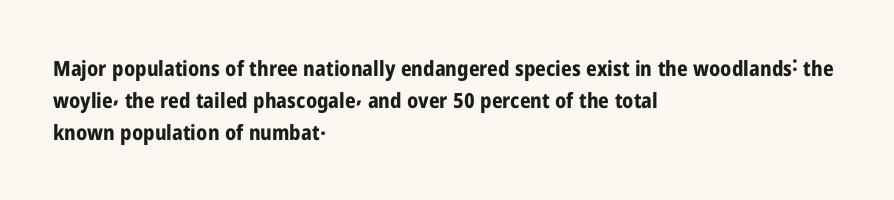
{"italic": "no", "bold": "yes", "underline": "no", "align": "left", "line_spacing": "normal", "line_spacing_ratio": 1.52, "letter_spacing": "normal", "letter_spacing_em": 0.0, "glyph_px": 21}
